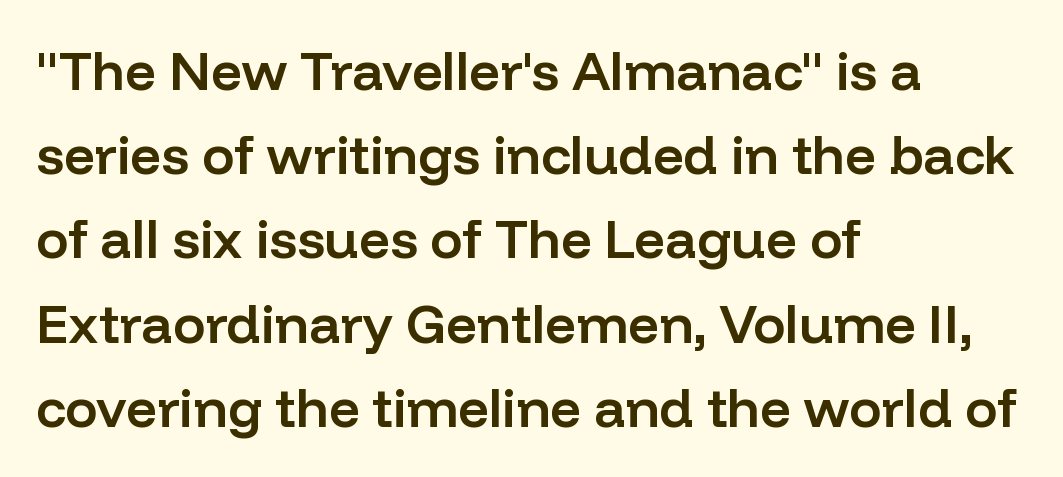
The image shows 54 px semibold sans-serif type, upright; set left-aligned, normal line spacing (1.56x), normal letter spacing, not underlined; low stroke contrast and a medium x-height.
